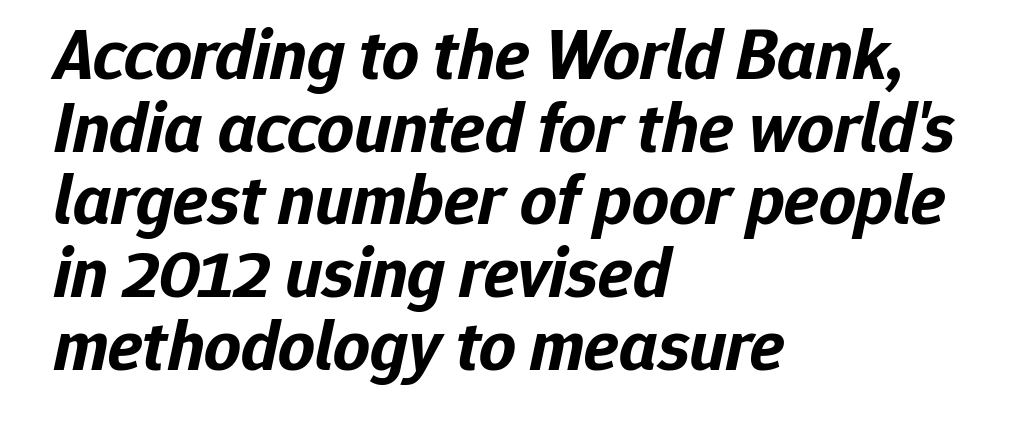
These lines are rendered in a variable-pitch font. Does the leading feel generous? Not at all — it's pinched. Quick note: underline off. A typesetter would call this zero additional tracking. Designer's note — italics engaged.
